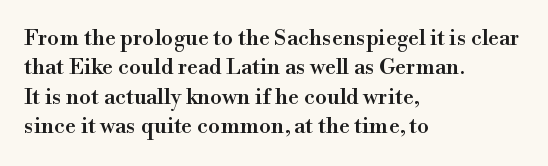
Q: Is the text italic (slanted)? A: No, it is upright.
Q: Is the text underlined? A: No.
Q: How is the paragraph aligned? A: Left-aligned.
Q: Is the spacing between letters normal or unusually wide? A: Normal.
Q: Is the spacing between lines tight, normal or loose? A: Normal.
